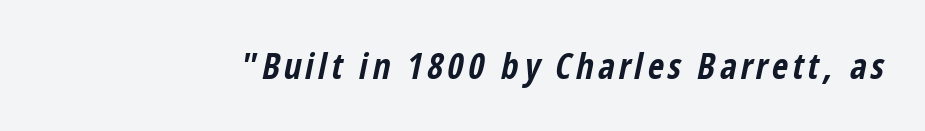
Beneath every word, the page is bare. You could not count columns in this text — the font is proportionally spaced. As a designer I'd log this as weight 700, bold. The font's italic variant was chosen for this text.
